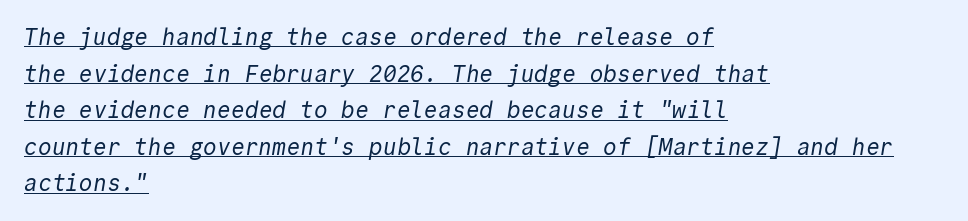
{"bold": "no", "underline": "yes", "align": "left", "line_spacing": "normal", "line_spacing_ratio": 1.59, "letter_spacing": "normal", "letter_spacing_em": 0.0, "glyph_px": 23}
